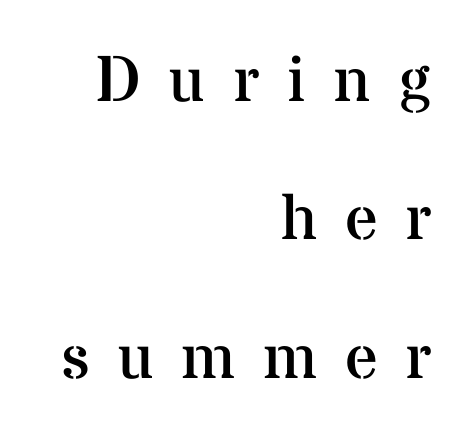
This sample has the flowing, uneven cadence of proportional lettering. Each word looks stretched out because of the extra space between its letters. A clean baseline with only descenders dipping below it. The face used here is seriffed, in the tradition of book romans.
